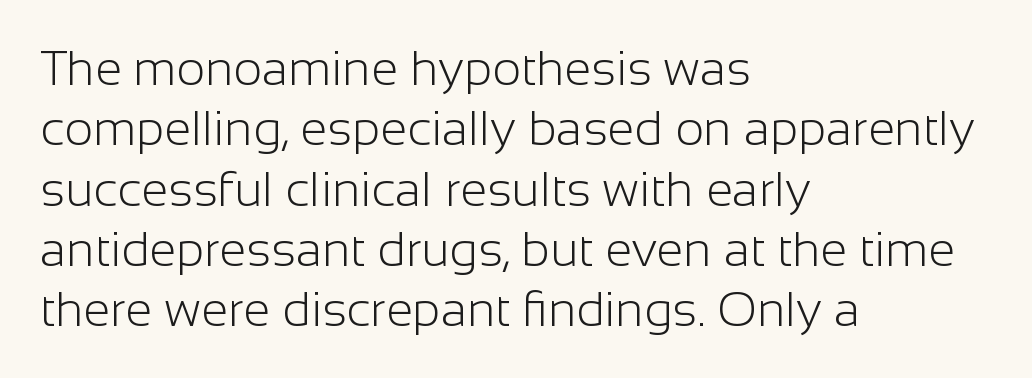
The image shows 49 px light sans-serif type, upright; set left-aligned, line spacing 1.23x, normal letter spacing, not underlined; low stroke contrast and a medium x-height.
